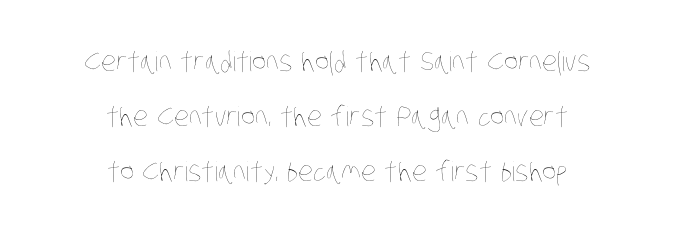
Q: Is the text bold? A: No.
Q: Is the text underlined? A: No.
Q: How is the paragraph aligned? A: Centered.
Q: Is the spacing between letters normal or unusually wide? A: Normal.
Q: Is the spacing between lines tight, normal or loose? A: Loose.
